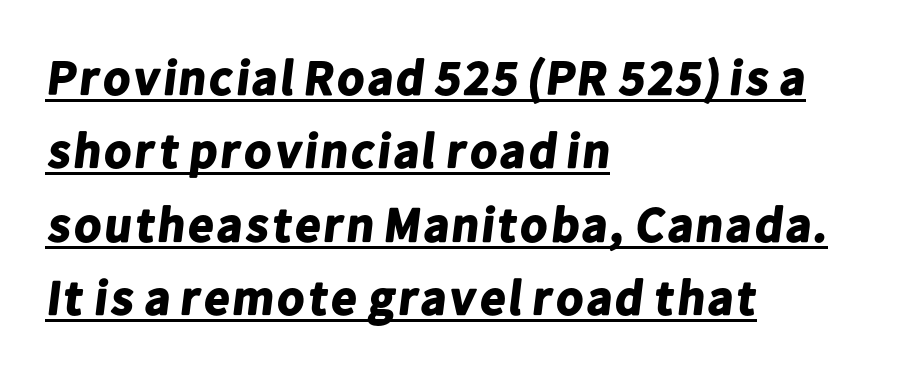
Q: Is the text bold? A: Yes.
Q: Is the typeface a serif or a sans-serif typeface? A: Sans-serif.
Q: Is the text underlined? A: Yes.
Q: How is the paragraph aligned? A: Left-aligned.
Q: Is the spacing between letters normal or unusually wide? A: Normal.
Q: Is the spacing between lines tight, normal or loose? A: Normal.
Q: Width (condensed, normal, or wide)? A: Normal.
Q: Stroke contrast? A: Low.
Q: x-height? A: Medium.
Q: Monospaced? A: No.
